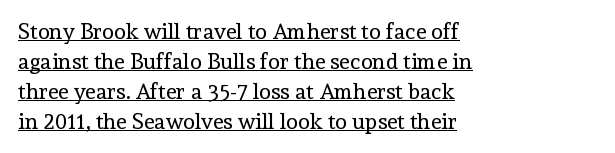
Think standard paragraph weight, or any step lighter than that. Leftover space on each line is placed entirely after the last word. The rendering keeps characters at their native spacing. Is there any slant? The stems are plumb. The space between consecutive lines is moderate. Glance below the letters and you will spot a drawn line.
